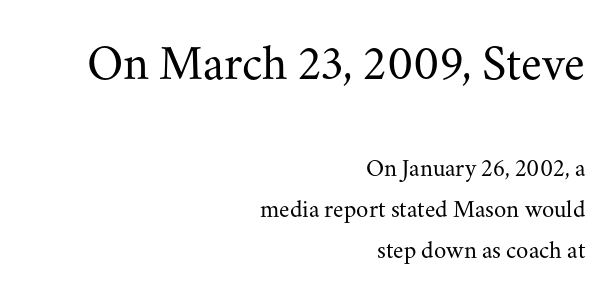
{"serif": "yes", "italic": "no", "bold": "no", "weight": "regular", "width": "normal", "stroke_contrast": "medium", "x_height": "small", "monospaced": "no", "underline": "no", "align": "right", "line_spacing": "normal", "line_spacing_ratio": 1.64, "letter_spacing": "normal", "letter_spacing_em": 0.0, "larger_block": "first", "size_ratio": 2.0, "glyph_px": 50}
